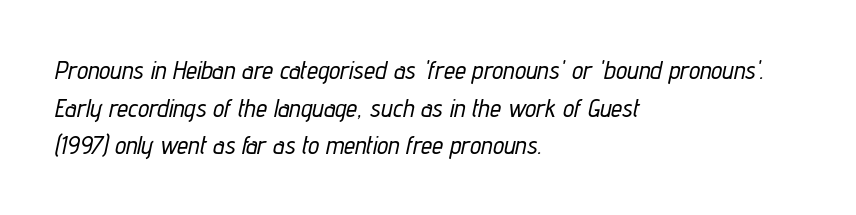
Q: Is the text italic (slanted)? A: Yes, it leans right by about 12 degrees.
Q: Is the text underlined? A: No.
Q: How is the paragraph aligned? A: Left-aligned.
Q: Is the spacing between letters normal or unusually wide? A: Normal.
Q: Is the spacing between lines tight, normal or loose? A: Normal.
